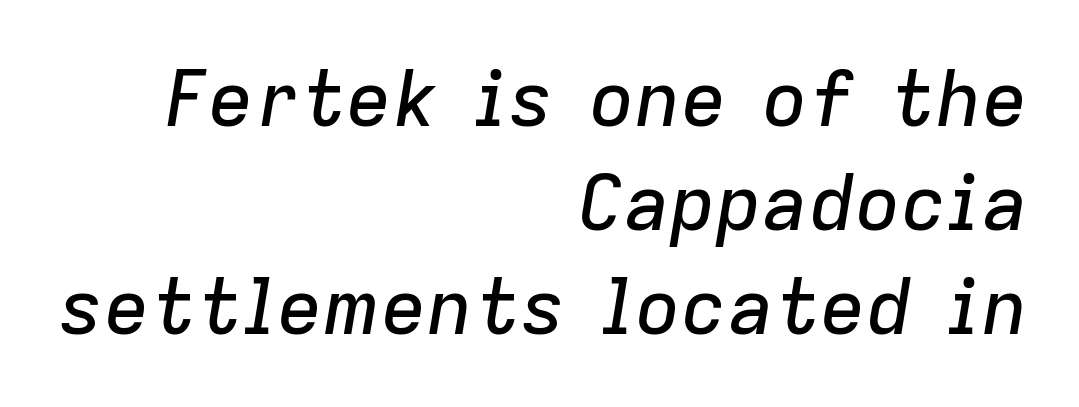
You could call the tracking neutral — neither tight nor loose. Every character sits at an angle, as italics do. The words here are not underlined. Spacing verdict: proportional, widths tailored to each character.
